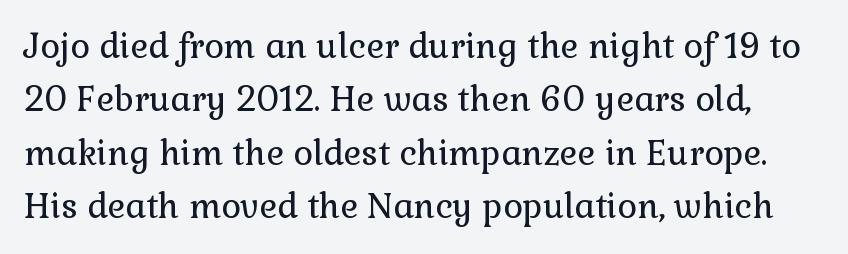
The type family on display is of the serif kind. The font's upright variant was chosen for this text. In terms of leading, this rendering sits right in the middle. The passage shown is typed in a proportional face where columns would drift.
